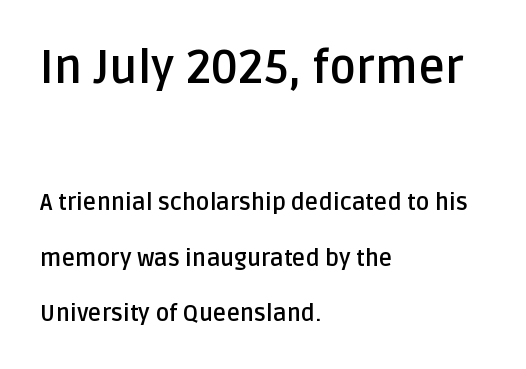
Q: Is the text bold? A: Yes.
Q: Is the text italic (slanted)? A: No, it is upright.
Q: Is the typeface a serif or a sans-serif typeface? A: Sans-serif.
Q: Is the text underlined? A: No.
Q: How is the paragraph aligned? A: Left-aligned.
Q: Is the spacing between letters normal or unusually wide? A: Normal.
Q: Is the spacing between lines tight, normal or loose? A: Loose.
Q: Which block of text is set in a larger size, the first (top) or the second (bottom)? A: The first (top) one.
Q: Width (condensed, normal, or wide)? A: Normal.
Q: Stroke contrast? A: Low.
Q: x-height? A: Large.
Q: Monospaced? A: No.
